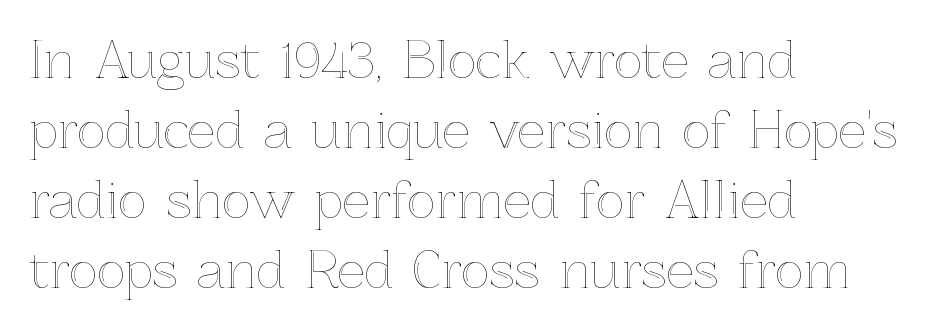
Notice how the passage keeps a crisp vertical edge on the left only. The face used here is proportionally spaced, like ordinary book or web type. The area under the type is left untouched. Standard letterfit; no display-style spreading of the glyphs. What's the leading like? Ordinary, nothing unusual. Does the lettering tilt? It doesn't — this is upright.
